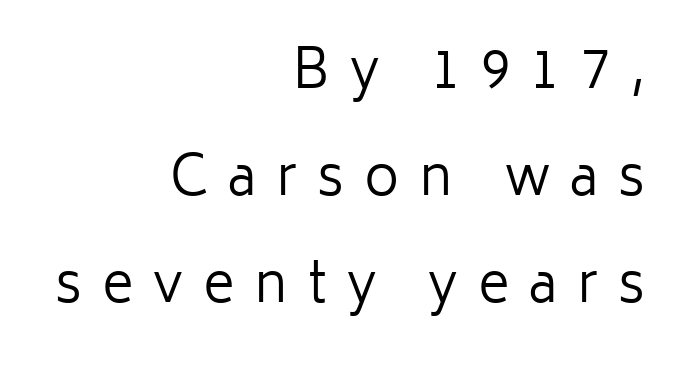
{"serif": "no", "italic": "no", "bold": "no", "weight": "regular", "width": "normal", "stroke_contrast": "low", "x_height": "medium", "monospaced": "no", "underline": "no", "align": "right", "line_spacing": "loose", "line_spacing_ratio": 1.98, "letter_spacing": "wide", "letter_spacing_em": 0.37, "glyph_px": 54}
